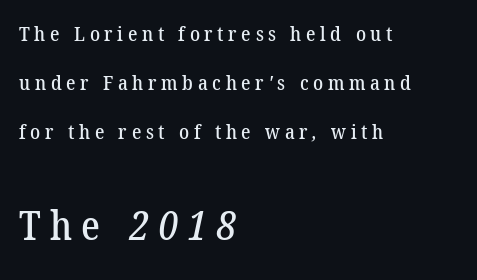
Q: Is the typeface a serif or a sans-serif typeface? A: Serif.
Q: Is the text underlined? A: No.
Q: How is the paragraph aligned? A: Left-aligned.
Q: Is the spacing between letters normal or unusually wide? A: Unusually wide.
Q: Is the spacing between lines tight, normal or loose? A: Loose.
Q: Which block of text is set in a larger size, the first (top) or the second (bottom)? A: The second (bottom) one.
Q: Width (condensed, normal, or wide)? A: Normal.
Q: Stroke contrast? A: Low.
Q: x-height? A: Medium.
Q: Monospaced? A: No.
